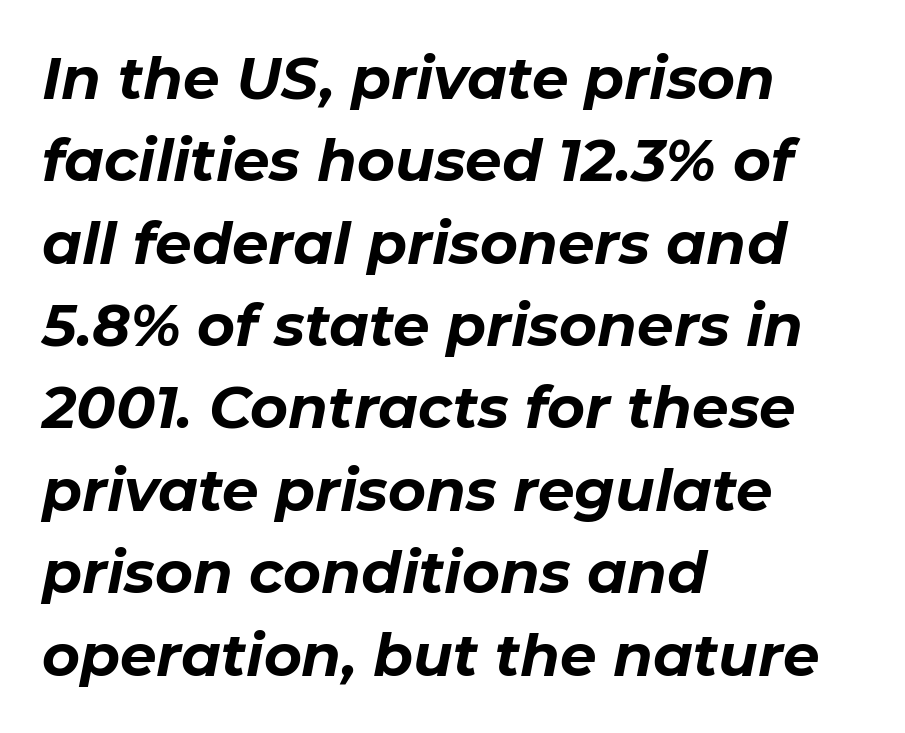
Notice how the passage keeps a crisp vertical edge on the left only. The passage shown is typed in a proportional face where columns would drift. Each word holds together tightly as a unit, with standard inter-letter gaps. Rule under the text: the space is simply empty. In terms of weight, the rendering is a true, heavy bold.
